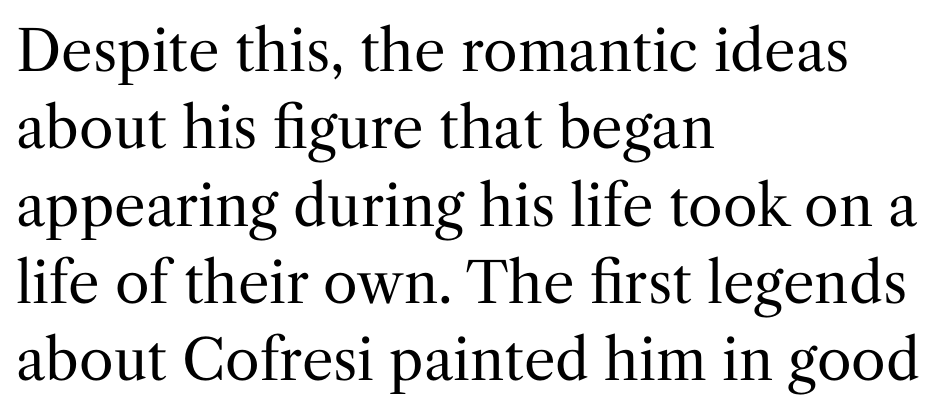
Q: Is the text bold? A: No.
Q: Is the text italic (slanted)? A: No, it is upright.
Q: Is the typeface a serif or a sans-serif typeface? A: Serif.
Q: Is the text underlined? A: No.
Q: How is the paragraph aligned? A: Left-aligned.
Q: Is the spacing between letters normal or unusually wide? A: Normal.
Q: Is the spacing between lines tight, normal or loose? A: Normal.
Q: Width (condensed, normal, or wide)? A: Normal.
Q: Stroke contrast? A: Medium.
Q: x-height? A: Medium.
Q: Monospaced? A: No.
